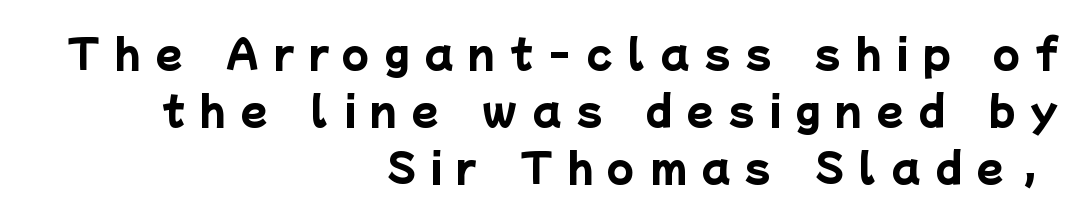
The image shows 39 px heavy sans-serif type; set right-aligned, normal line spacing (1.46x), unusually wide letter spacing (+0.39 em), not underlined; low stroke contrast and a medium x-height.
